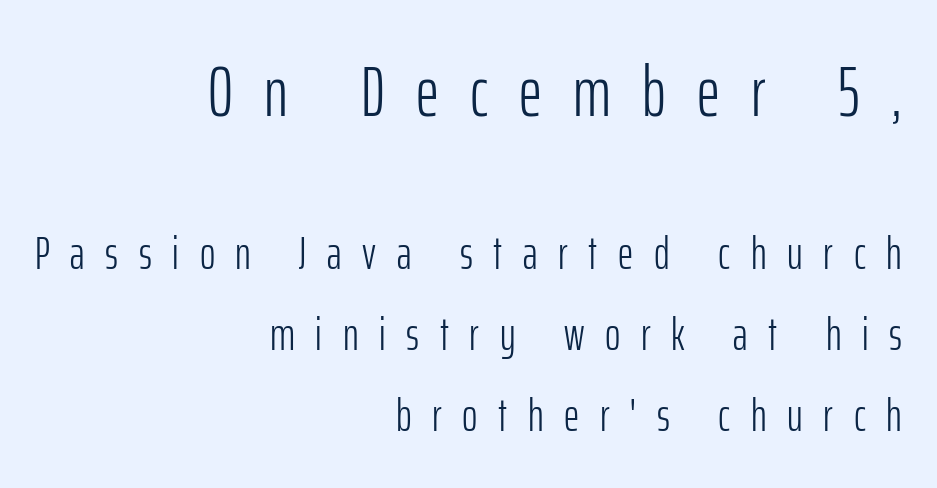
{"serif": "no", "italic": "no", "bold": "no", "weight": "light", "width": "condensed", "stroke_contrast": "low", "x_height": "medium", "monospaced": "no", "underline": "no", "align": "right", "line_spacing_ratio": 1.73, "letter_spacing": "wide", "letter_spacing_em": 0.44, "larger_block": "first", "size_ratio": 1.51, "glyph_px": 71}
